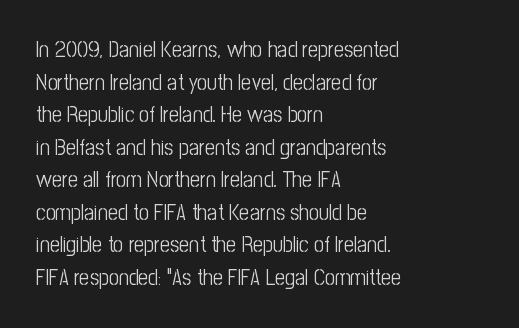
The image shows 22 px text type, upright; set left-aligned, normal line spacing (1.48x), normal letter spacing, not underlined.
